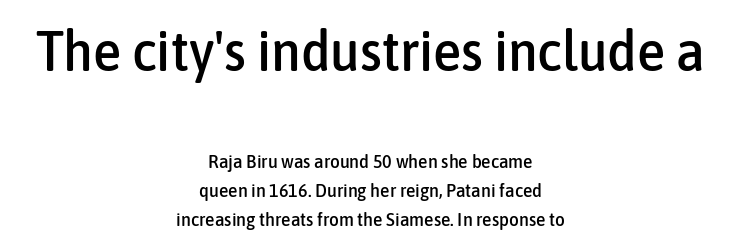
{"serif": "no", "italic": "no", "width": "condensed", "stroke_contrast": "low", "x_height": "medium", "monospaced": "no", "underline": "no", "align": "center", "line_spacing": "normal", "line_spacing_ratio": 1.53, "letter_spacing": "normal", "letter_spacing_em": 0.0, "larger_block": "first", "size_ratio": 3.0, "glyph_px": 57}
